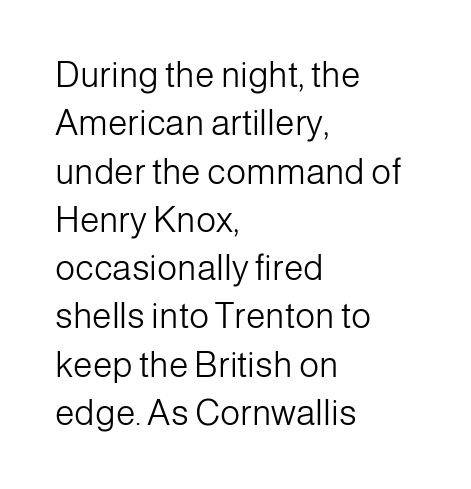
It's the straight-up-and-down kind of type. This sample has the flowing, uneven cadence of proportional lettering. The weight would be labelled regular, book, light, or lighter still. Nobody touched the tracking dial on this one.
